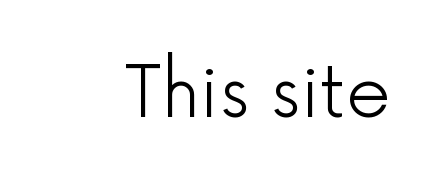
Tall strokes in this sample are plumb rather than angled. Standard letterfit; no display-style spreading of the glyphs. This sample has the flowing, uneven cadence of proportional lettering. Words float on clear page, feet unadorned. Nothing heavy about these letters — not bold at all. Check where the strokes stop: nothing finishes them off — pure sans.
